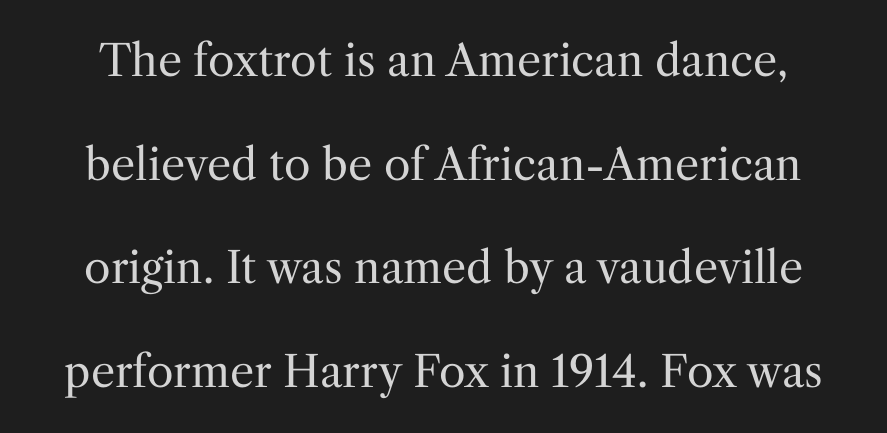
The image shows 43 px regular-weight serif type, upright; set loose line spacing (2.41x), normal letter spacing, not underlined; medium stroke contrast and a medium x-height.
